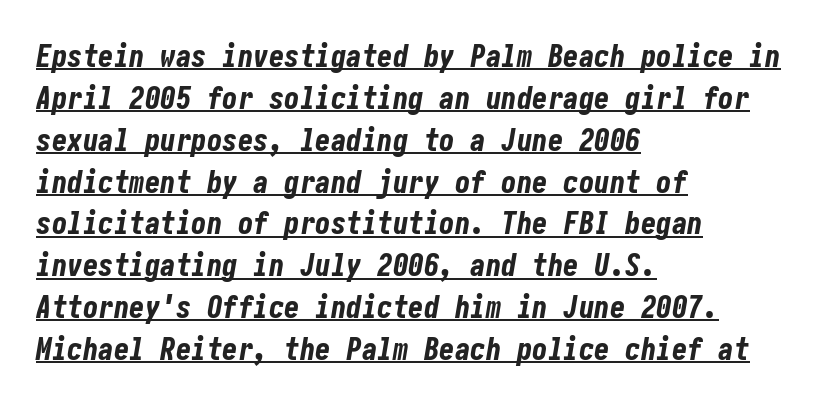
{"italic": "yes", "lean": "right", "slant_degrees": 10, "bold": "yes", "weight": "bold", "width": "condensed", "stroke_contrast": "low", "x_height": "medium", "underline": "yes", "align": "left", "line_spacing": "normal", "line_spacing_ratio": 1.35, "letter_spacing": "normal", "letter_spacing_em": 0.0, "glyph_px": 31}
